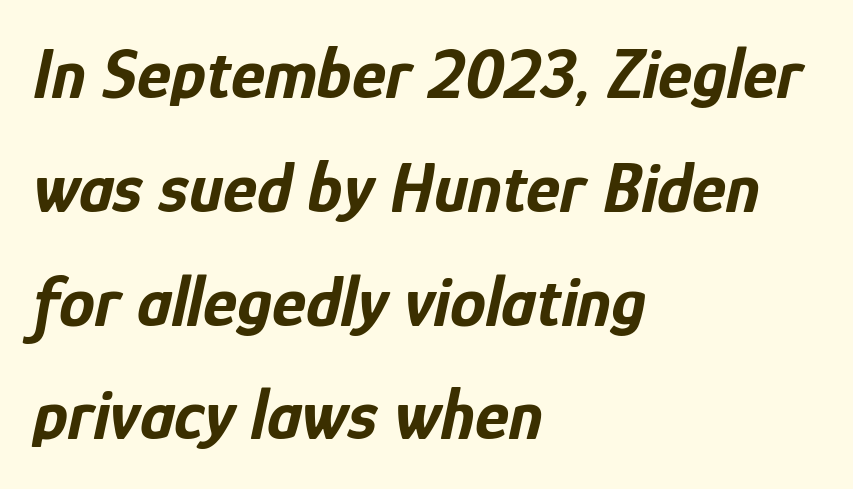
Is the letter spacing exaggerated? No — it looks like the ordinary default. Here the designer chose a conventional face with non-uniform glyph widths. Descender tails drop into unmarked territory. Style check: oblique. The passage shown stacks its lines at a standard gap.
